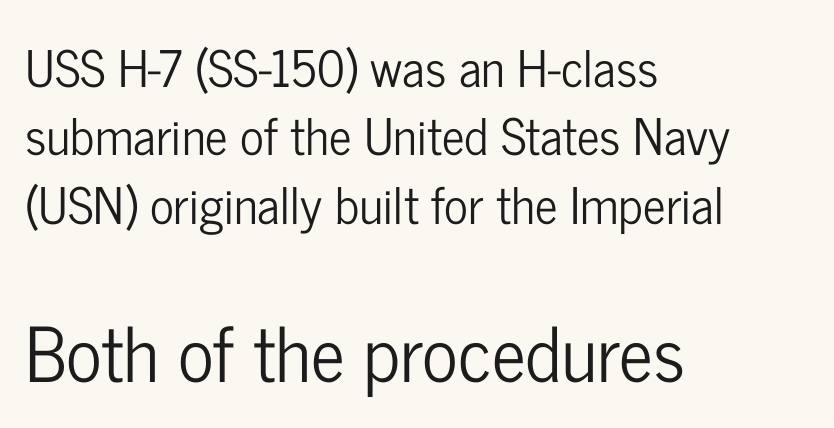
{"serif": "no", "italic": "no", "width": "condensed", "stroke_contrast": "low", "x_height": "medium", "monospaced": "no", "underline": "no", "align": "left", "line_spacing": "normal", "line_spacing_ratio": 1.37, "letter_spacing": "normal", "letter_spacing_em": 0.0, "larger_block": "second", "size_ratio": 1.5, "glyph_px": 75}
